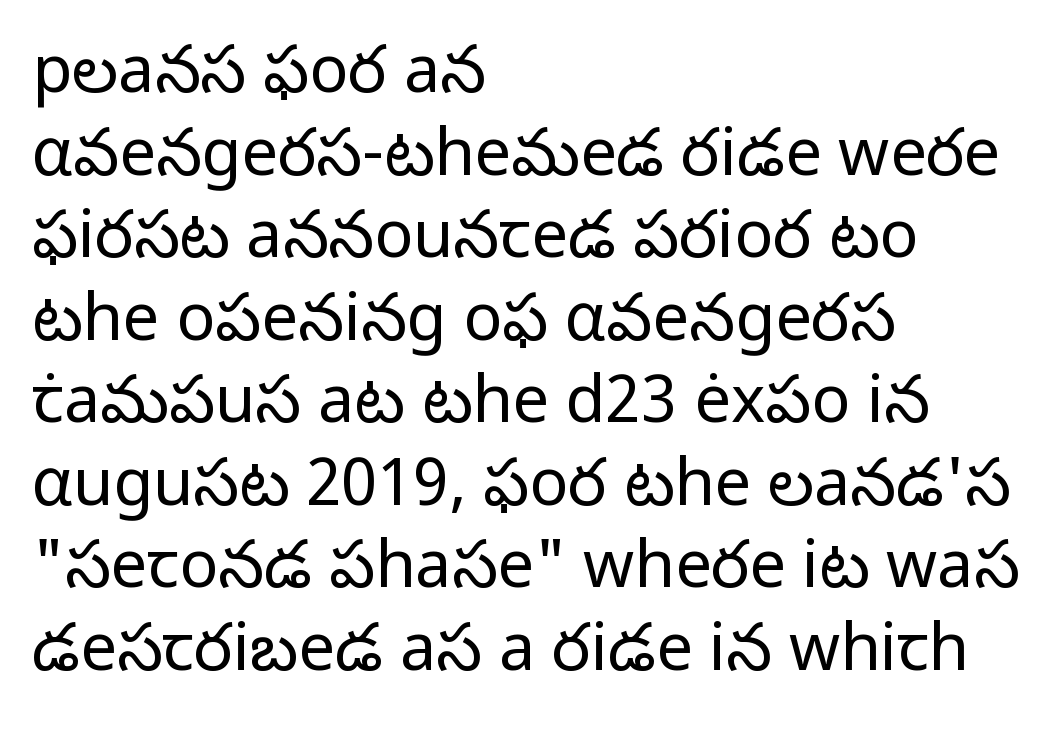
Words appear dense and cohesive because spacing is normal. The compositor pushed each line to the left boundary. Varying glyph widths throughout — classic text-font behaviour. Nobody drew a line under any word here. The face used here is a sans, in the tradition of grotesques and geometrics. The font sits on the lighter half of the weight spectrum, regular included.
